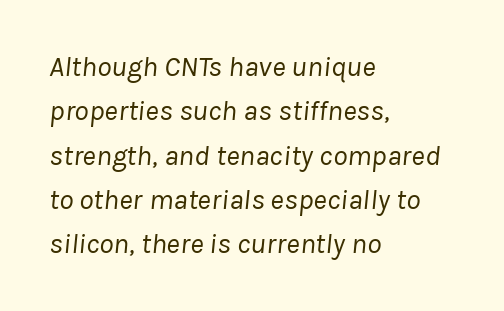
A light-to-regular cut is what we see here. The rows are spaced the way most documents space them. How are the letters spaced? Ordinarily, with no added tracking. This is oblique type, the kind used for emphasis or titles. Check the space under the baseline: it is left empty.
